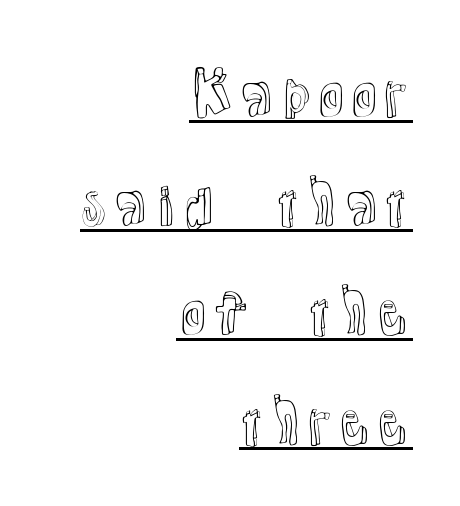
Q: Is the text italic (slanted)? A: No, it is upright.
Q: Is the text underlined? A: Yes.
Q: How is the paragraph aligned? A: Right-aligned.
Q: Is the spacing between letters normal or unusually wide? A: Normal.
Q: Is the spacing between lines tight, normal or loose? A: Loose.
Q: Width (condensed, normal, or wide)? A: Normal.
Q: x-height? A: Medium.
Q: Monospaced? A: No.
